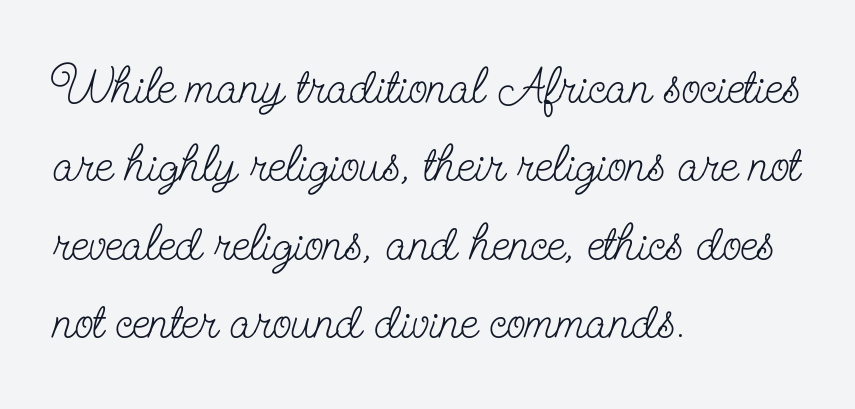
Bare-footed words on every line. Vertically, the passage feels balanced, rows spaced as you'd expect. This sample is left-justified, so line endings fall wherever the words run out. A typesetter would label this face a serif.
